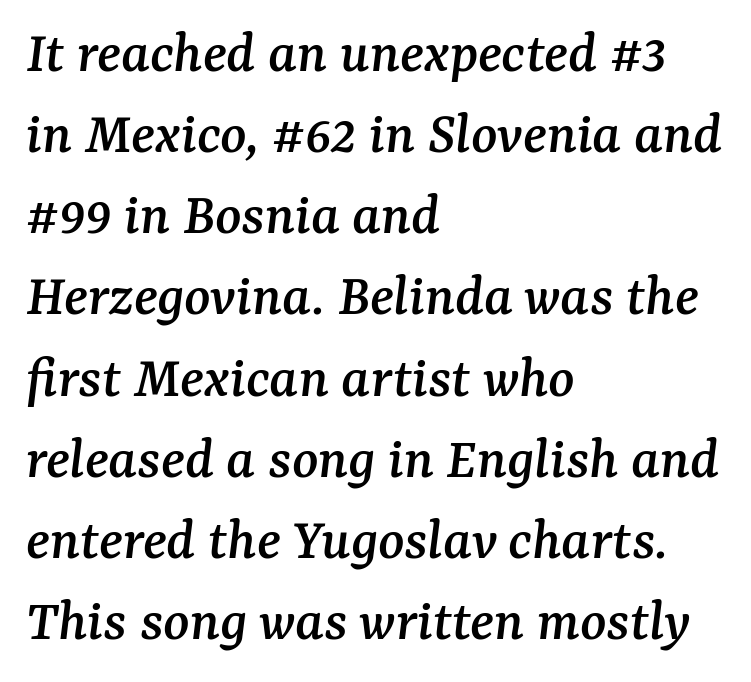
The image shows 61 px serif type, italic (leaning right); set left-aligned, normal line spacing (1.33x), normal letter spacing, not underlined; medium stroke contrast and a medium x-height.
